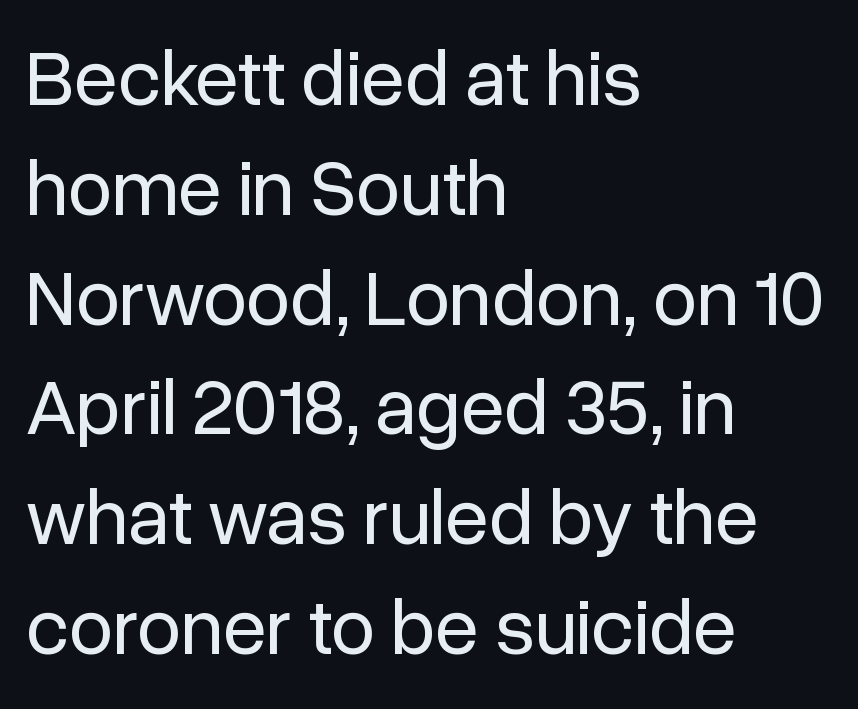
Q: Is the text bold? A: No.
Q: Is the text italic (slanted)? A: No, it is upright.
Q: Is the typeface a serif or a sans-serif typeface? A: Sans-serif.
Q: Is the text underlined? A: No.
Q: How is the paragraph aligned? A: Left-aligned.
Q: Is the spacing between letters normal or unusually wide? A: Normal.
Q: Is the spacing between lines tight, normal or loose? A: Normal.
Q: Width (condensed, normal, or wide)? A: Normal.
Q: Stroke contrast? A: Low.
Q: x-height? A: Medium.
Q: Monospaced? A: No.
